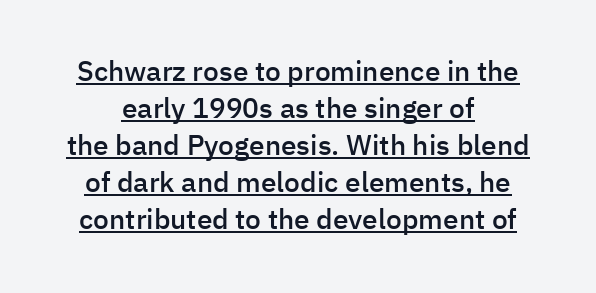
The strokes are fattened partway — semibold, not bold. Characters remain perfectly vertical along every line. One glance says typical: line gaps are just what's usual. Grotesque or geometric, the face here clearly has no serifs. Compared with undecorated copy, this sample adds a rule below the words. Each word holds together tightly as a unit, with standard inter-letter gaps.
